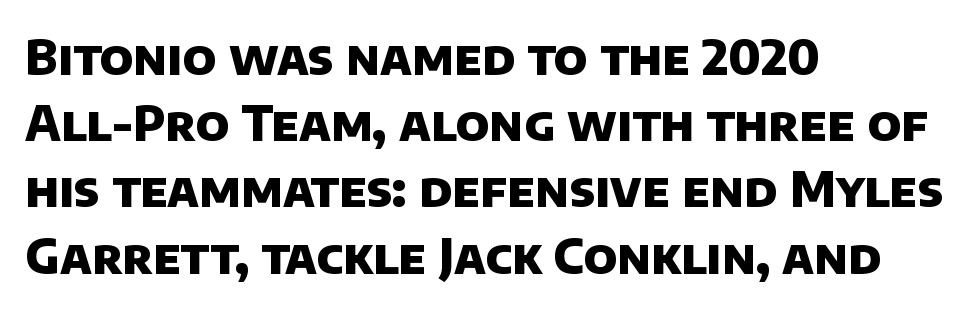
Weight: bold. Looks like regular typesetting: each glyph gets only the width it needs. A typesetter would call this zero additional tracking. Students, observe: this is what conventionally led text looks like. Each line starts at the same left margin while the right side varies. The gap between lines stays unmarked.
